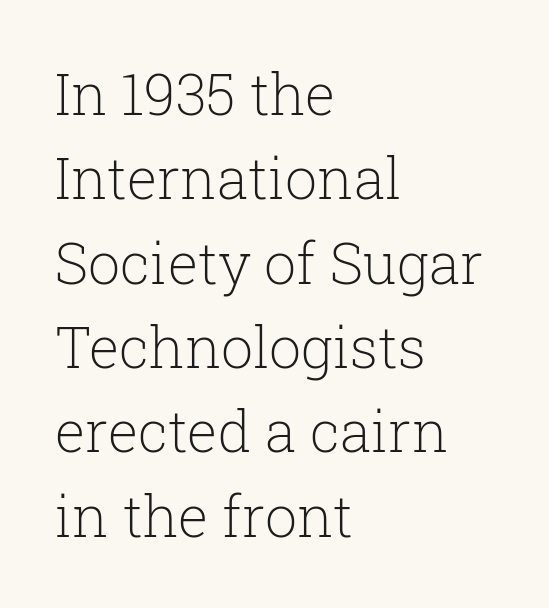
{"serif": "yes", "italic": "no", "bold": "no", "weight": "light", "width": "normal", "stroke_contrast": "low", "x_height": "medium", "monospaced": "no", "underline": "no", "align": "left", "line_spacing": "normal", "line_spacing_ratio": 1.48, "letter_spacing": "normal", "letter_spacing_em": 0.0, "glyph_px": 57}
